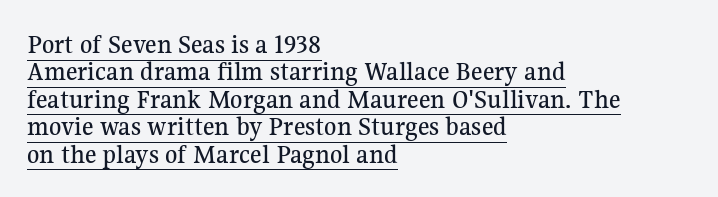
The image shows 28 px serif type, upright; set left-aligned, tight line spacing (0.98x), normal letter spacing, underlined; medium stroke contrast and a medium x-height.
